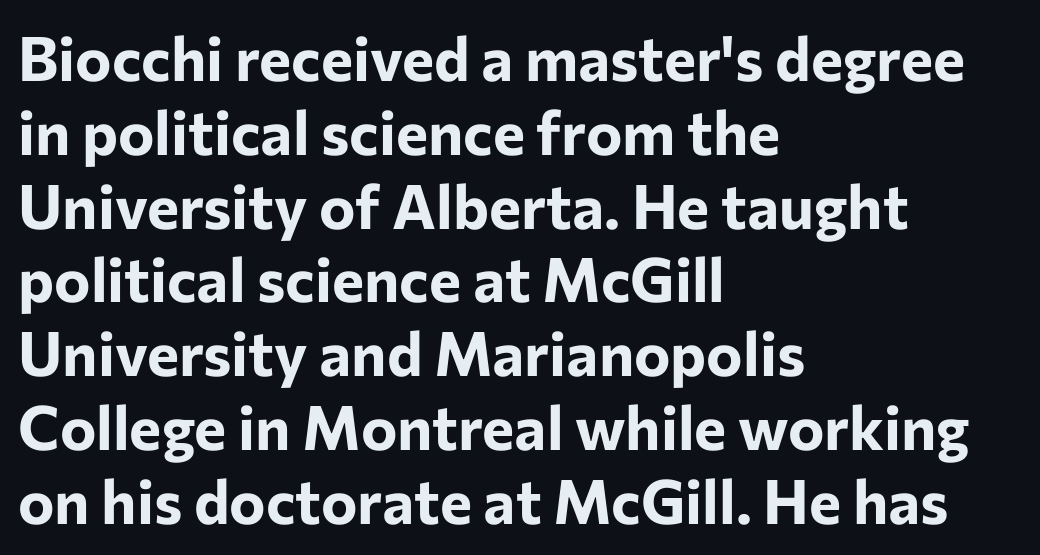
The image shows 61 px bold sans-serif type, upright; set left-aligned, line spacing 1.21x, normal letter spacing, not underlined; low stroke contrast and a medium x-height.
